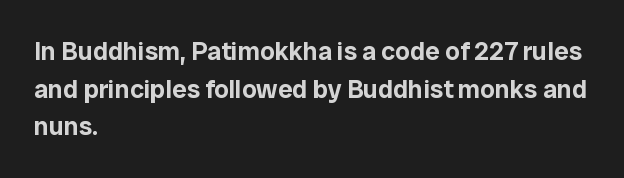
Which margin do the lines hug? The left one — the right edge is uneven. This sample uses plain, unmodified letter spacing. Glance below the letters and you will spot only blank space. Baseline-to-baseline distance is the conventional proportion of letter height.
